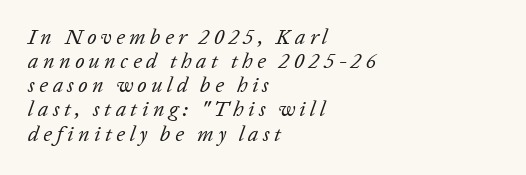
The image shows 21 px text type, italic (leaning right); set left-aligned, tight line spacing (1.15x), unusually wide letter spacing (+0.21 em), not underlined.
